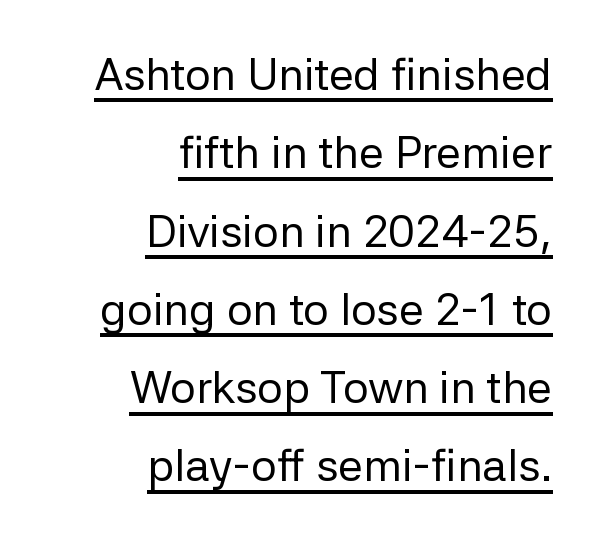
Q: Is the text bold? A: No.
Q: Is the text italic (slanted)? A: No, it is upright.
Q: Is the typeface a serif or a sans-serif typeface? A: Sans-serif.
Q: Is the text underlined? A: Yes.
Q: How is the paragraph aligned? A: Right-aligned.
Q: Is the spacing between letters normal or unusually wide? A: Normal.
Q: Width (condensed, normal, or wide)? A: Normal.
Q: Stroke contrast? A: Low.
Q: x-height? A: Medium.
Q: Monospaced? A: No.
